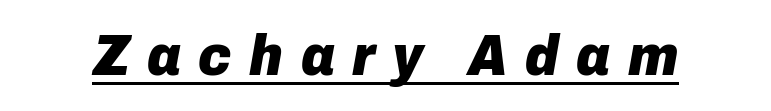
Tracking here is generous; glyphs stand well apart from one another. Rendered with sloped, italic letterforms. The sample's only ornament is a line tracing under the words. Every letter is thick-stroked: bold, no question.
